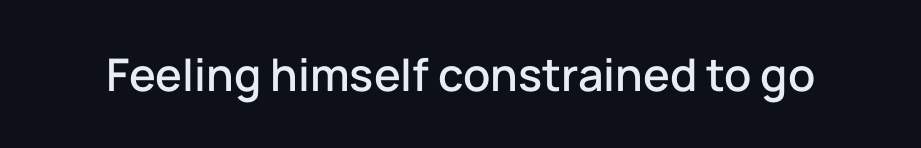
{"serif": "no", "italic": "no", "width": "normal", "stroke_contrast": "low", "x_height": "medium", "monospaced": "no", "underline": "no", "letter_spacing": "normal", "letter_spacing_em": 0.0, "glyph_px": 45}
